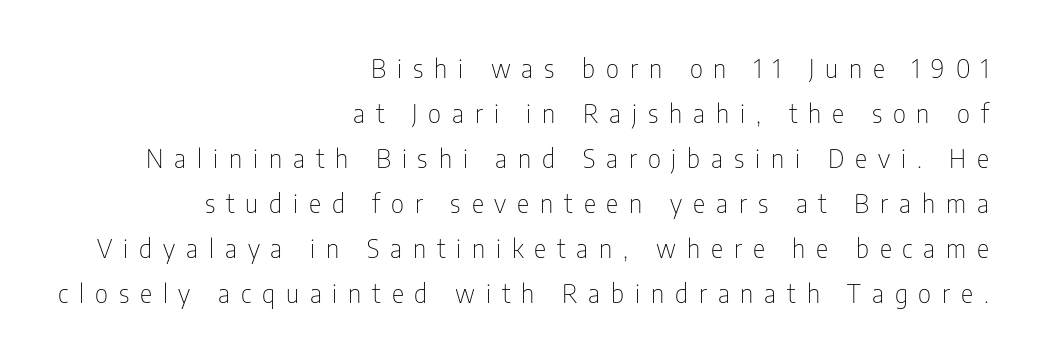
The image shows 26 px text type, upright; set right-aligned, line spacing 1.73x, unusually wide letter spacing (+0.42 em), not underlined.
